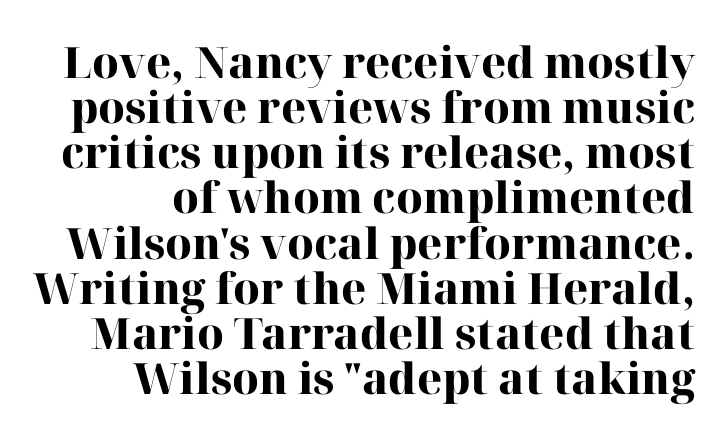
Typeset ragged left — the right edge is the straight one. Tightly led — the rows are bunched. A clean baseline with only descenders dipping below it. The passage shown is typed in a proportional face where columns would drift.
